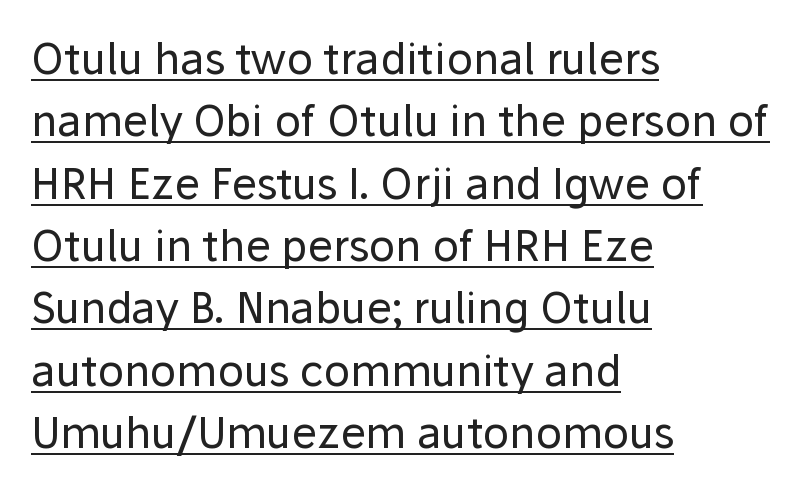
The image shows 43 px regular-weight sans-serif type, upright; set left-aligned, normal line spacing (1.45x), normal letter spacing, underlined; low stroke contrast and a medium x-height.
